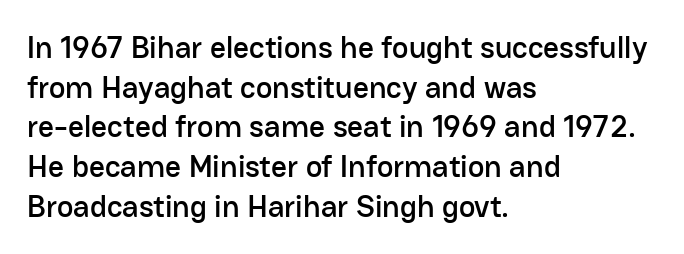
The image shows 31 px sans-serif type, upright; set left-aligned, normal line spacing (1.28x), normal letter spacing, not underlined; low stroke contrast and a medium x-height.
